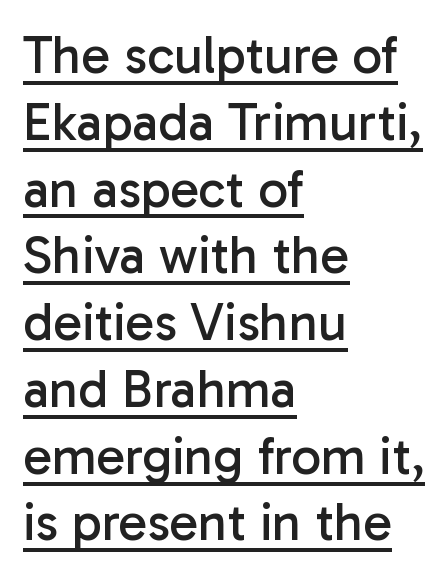
{"serif": "no", "italic": "no", "bold": "no", "weight": "regular", "width": "normal", "stroke_contrast": "low", "x_height": "medium", "monospaced": "no", "underline": "yes", "align": "left", "line_spacing": "normal", "line_spacing_ratio": 1.26, "letter_spacing": "normal", "letter_spacing_em": 0.0, "glyph_px": 53}
